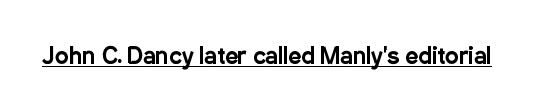
Q: Is the text italic (slanted)? A: No, it is upright.
Q: Is the text underlined? A: Yes.
Q: Is the spacing between letters normal or unusually wide? A: Normal.
